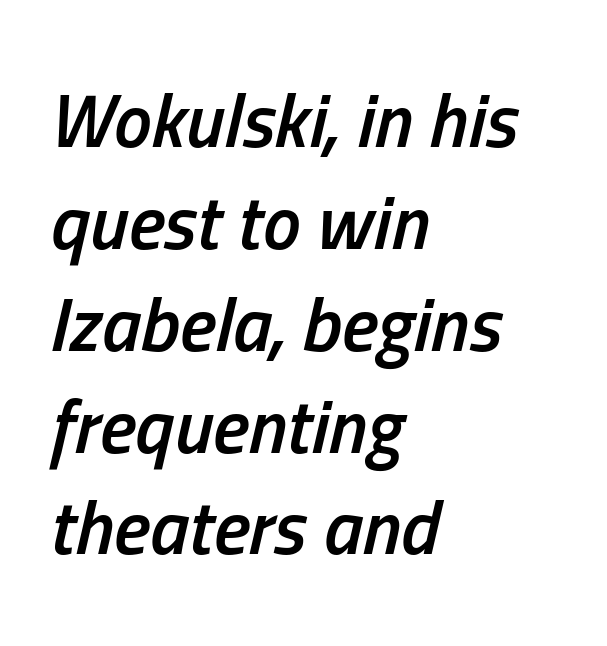
The image shows 76 px semibold, condensed type, italic (leaning right); set left-aligned, normal line spacing (1.34x), normal letter spacing, not underlined; low stroke contrast and a medium x-height.
